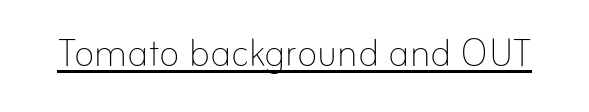
Does a line run under the words? Yes, clearly. Unlike italic type, these characters show no tilt at all. A typesetter would call this proportional, since set widths differ per character. Words appear dense and cohesive because spacing is normal.
